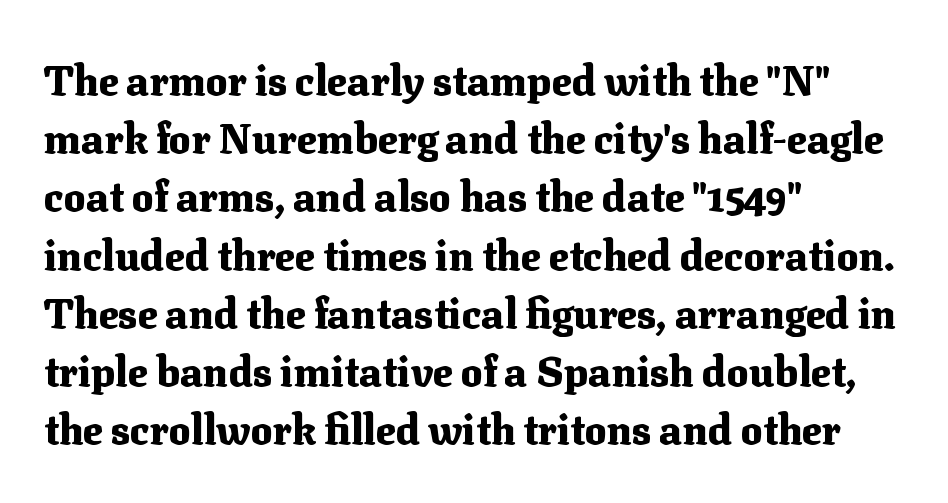
The image shows 41 px heavy serif type, upright; set left-aligned, normal line spacing (1.42x), normal letter spacing, not underlined; medium stroke contrast and a medium x-height.
